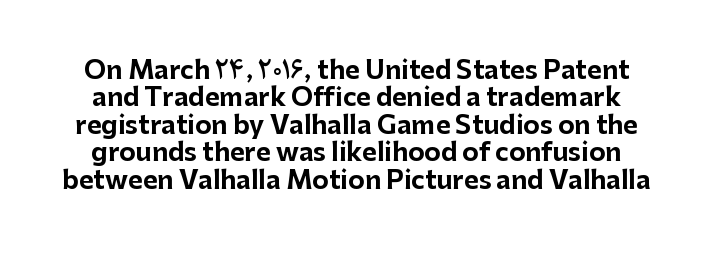
{"italic": "no", "bold": "yes", "underline": "no", "line_spacing": "tight", "line_spacing_ratio": 1.1, "letter_spacing": "normal", "letter_spacing_em": 0.0, "glyph_px": 25}
